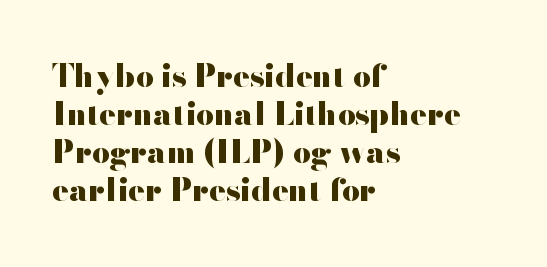
The image shows 31 px heavy, wide sans-serif type, upright; set left-aligned, line spacing 1.23x, normal letter spacing, not underlined; high stroke contrast and a small x-height.
